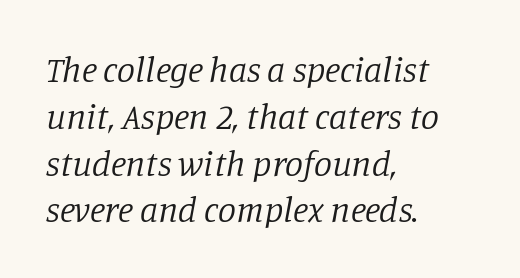
The image shows 36 px regular-weight serif type, italic (leaning right); set left-aligned, normal line spacing (1.3x), normal letter spacing, not underlined; low stroke contrast and a large x-height.
